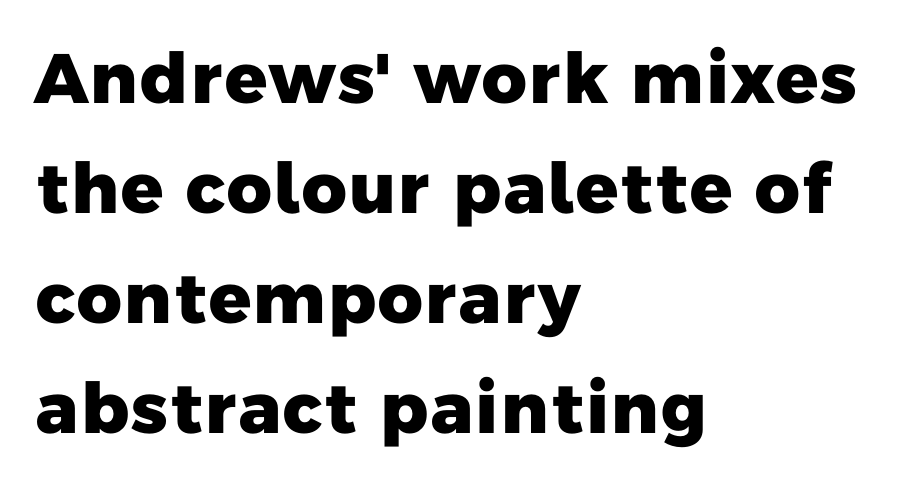
No extra tracking has been applied to these lines. The strokes are fattened all the way to bold. Do the characters align in a grid? No, the font is proportional. If you measured baseline to baseline, you'd find a middling distance.
